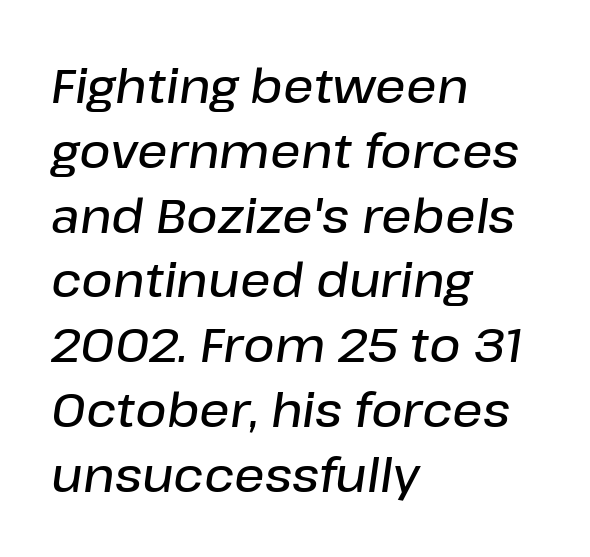
The image shows 48 px semibold type, italic (leaning right); set left-aligned, normal line spacing (1.35x), normal letter spacing, not underlined; low stroke contrast and a medium x-height.
